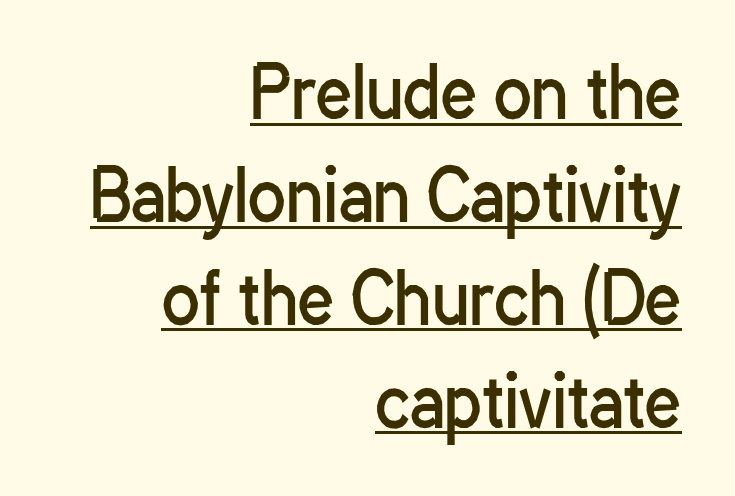
{"serif": "no", "italic": "no", "bold": "no", "weight": "regular", "width": "condensed", "stroke_contrast": "low", "x_height": "medium", "monospaced": "no", "underline": "yes", "align": "right", "line_spacing": "normal", "line_spacing_ratio": 1.47, "letter_spacing": "normal", "letter_spacing_em": 0.0, "glyph_px": 70}
